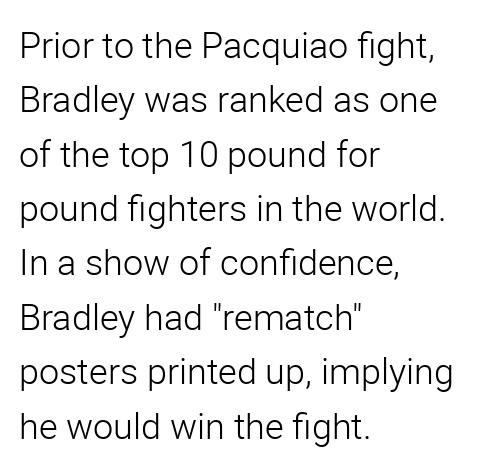
{"serif": "no", "italic": "no", "bold": "no", "weight": "light", "width": "normal", "stroke_contrast": "low", "x_height": "medium", "monospaced": "no", "underline": "no", "align": "left", "line_spacing": "normal", "line_spacing_ratio": 1.51, "letter_spacing": "normal", "letter_spacing_em": 0.0, "glyph_px": 36}
